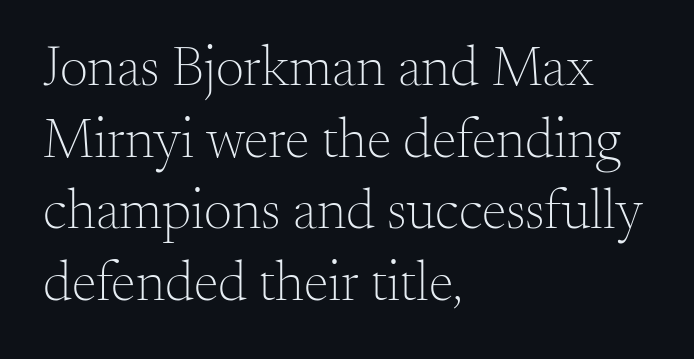
The axis of the letterforms is exactly vertical. The typesetting does not lean heavy: it is not bold. The face used here is proportionally spaced, like ordinary book or web type. Beneath every word, the page is bare. This is serif lettering, the kind often seen in printed books.
